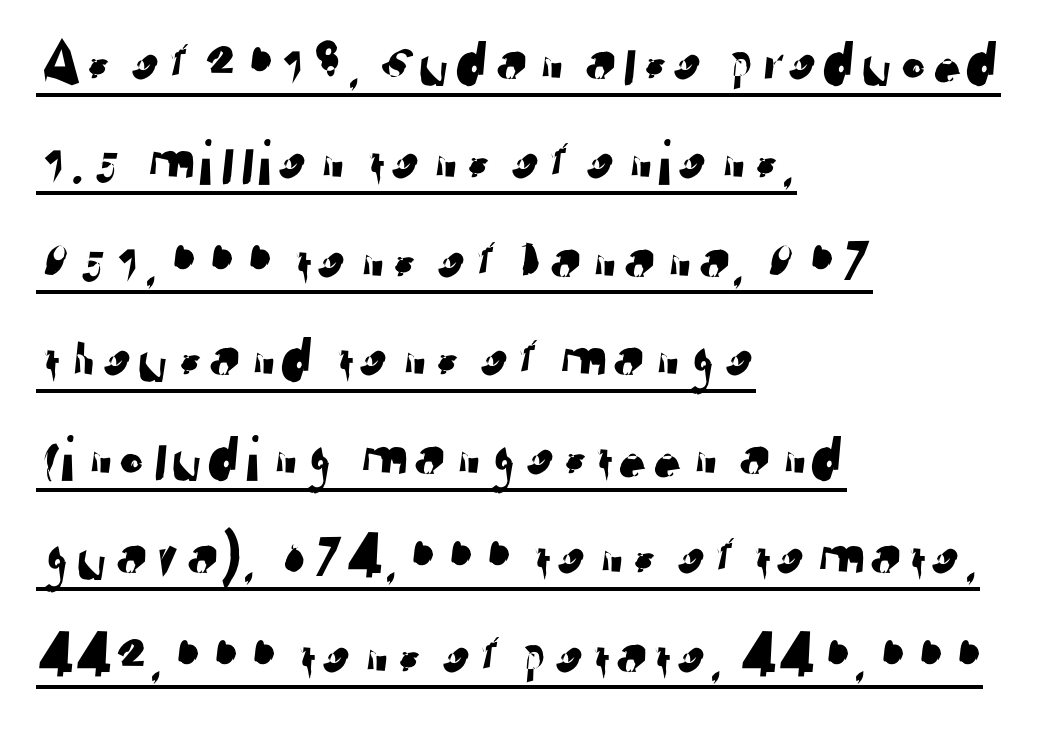
Tracking here is standard; glyphs follow each other at the usual distance. Regarding serifs, this sample does without them. Varying glyph widths throughout — classic text-font behaviour. The passage is arranged the way most books set body copy — flush left.
